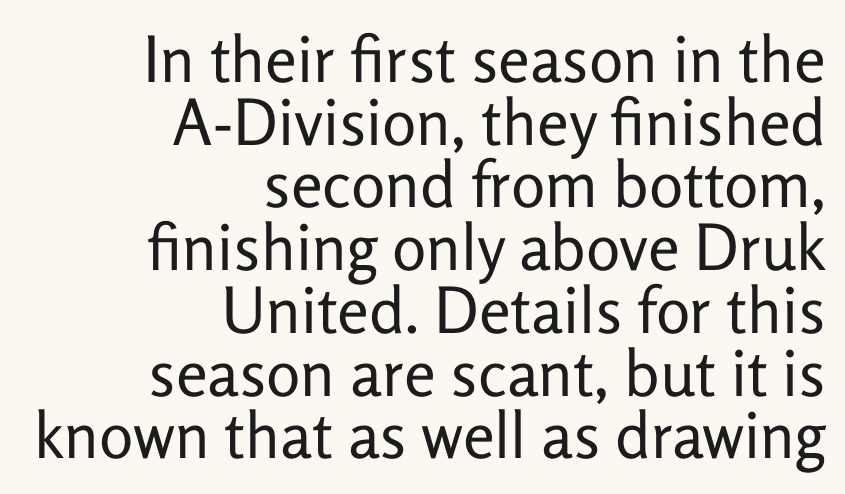
{"serif": "no", "italic": "no", "bold": "no", "weight": "regular", "width": "normal", "stroke_contrast": "low", "x_height": "medium", "monospaced": "no", "underline": "no", "align": "right", "line_spacing": "tight", "line_spacing_ratio": 0.98, "letter_spacing": "normal", "letter_spacing_em": 0.0, "glyph_px": 64}
